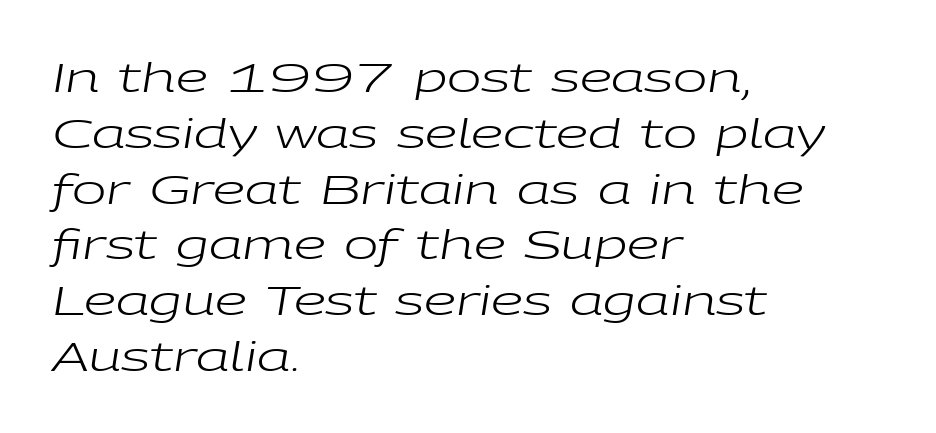
Q: Is the text bold? A: No.
Q: Is the text italic (slanted)? A: Yes, it leans right by about 9 degrees.
Q: Is the text underlined? A: No.
Q: How is the paragraph aligned? A: Left-aligned.
Q: Is the spacing between letters normal or unusually wide? A: Normal.
Q: Is the spacing between lines tight, normal or loose? A: Normal.
Q: Width (condensed, normal, or wide)? A: Wide.
Q: Stroke contrast? A: Low.
Q: x-height? A: Medium.
Q: Monospaced? A: No.
